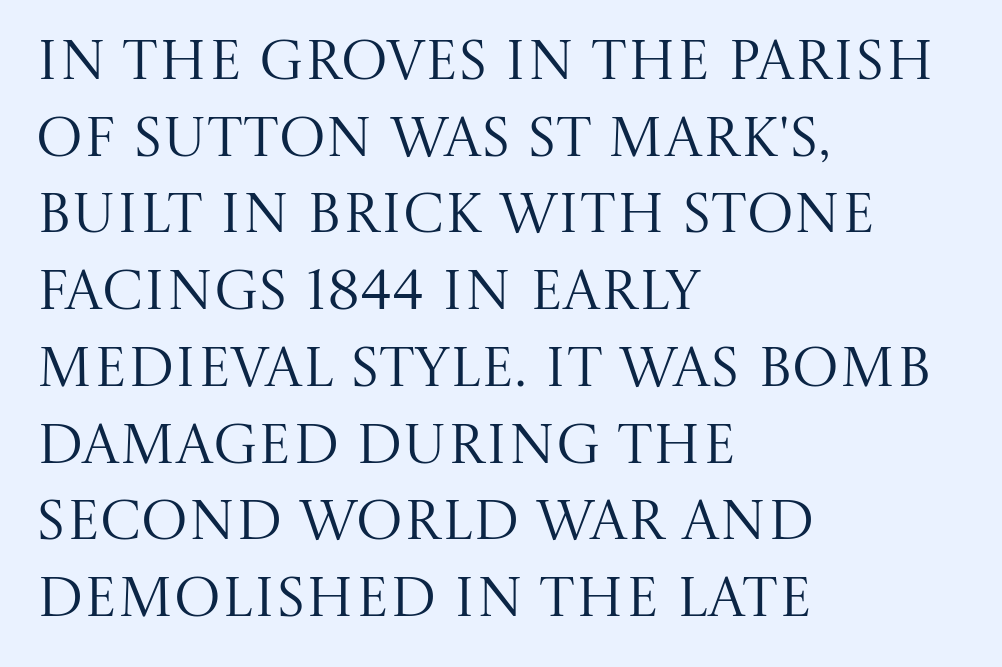
{"serif": "yes", "italic": "no", "bold": "no", "weight": "regular", "width": "normal", "stroke_contrast": "medium", "x_height": "large", "monospaced": "no", "underline": "no", "align": "left", "line_spacing": "normal", "line_spacing_ratio": 1.37, "letter_spacing": "normal", "letter_spacing_em": 0.0, "glyph_px": 56}
